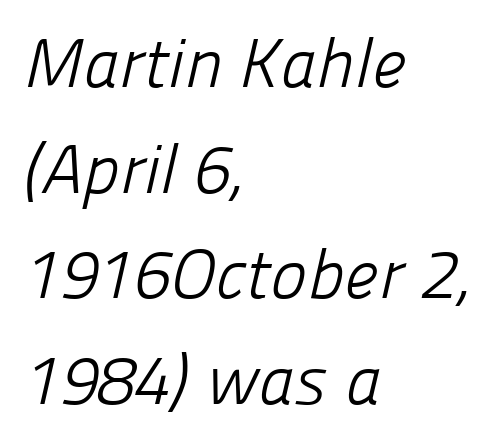
{"serif": "no", "bold": "no", "weight": "light", "width": "normal", "stroke_contrast": "low", "x_height": "medium", "monospaced": "no", "underline": "no", "align": "left", "line_spacing": "normal", "line_spacing_ratio": 1.53, "letter_spacing": "normal", "letter_spacing_em": 0.0, "glyph_px": 69}
